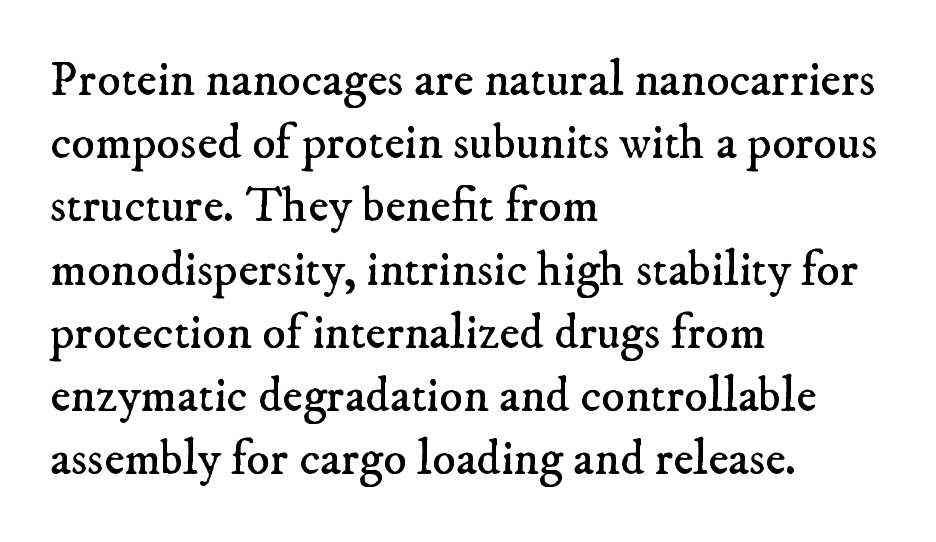
The image shows 49 px regular-weight serif type; set left-aligned, normal line spacing (1.29x), normal letter spacing, not underlined; low stroke contrast and a small x-height.
